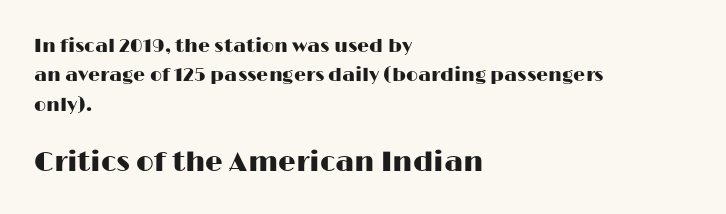
A bare baseline throughout the passage. Horizontally, the lines are justified to the leading edge only. The vertical gap from one line to the next is medium. These lines were composed using upright roman letters.
